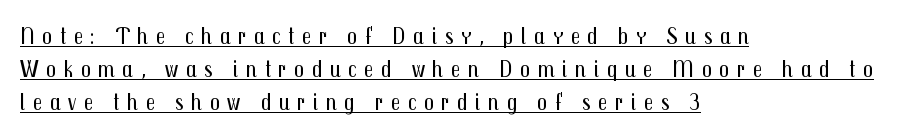
{"italic": "no", "bold": "no", "underline": "yes", "align": "left", "line_spacing": "normal", "line_spacing_ratio": 1.37, "letter_spacing": "wide", "letter_spacing_em": 0.32, "glyph_px": 24}
